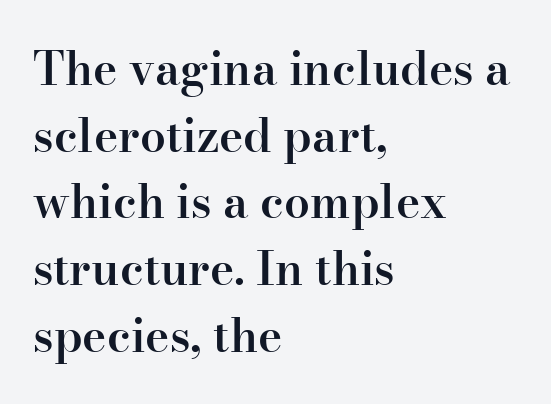
{"serif": "yes", "italic": "no", "bold": "semi", "weight": "semibold", "width": "normal", "stroke_contrast": "high", "x_height": "small", "monospaced": "no", "underline": "no", "align": "left", "line_spacing": "normal", "line_spacing_ratio": 1.45, "letter_spacing": "normal", "letter_spacing_em": 0.0, "glyph_px": 46}
